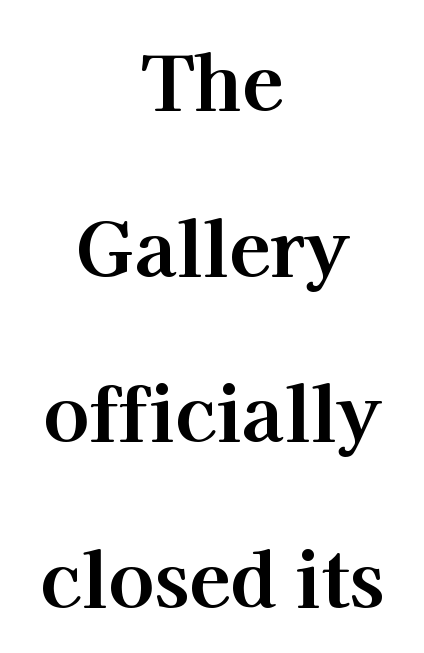
The image shows 76 px bold serif type, upright; set centered, loose line spacing (2.18x), normal letter spacing, not underlined; high stroke contrast and a medium x-height.
